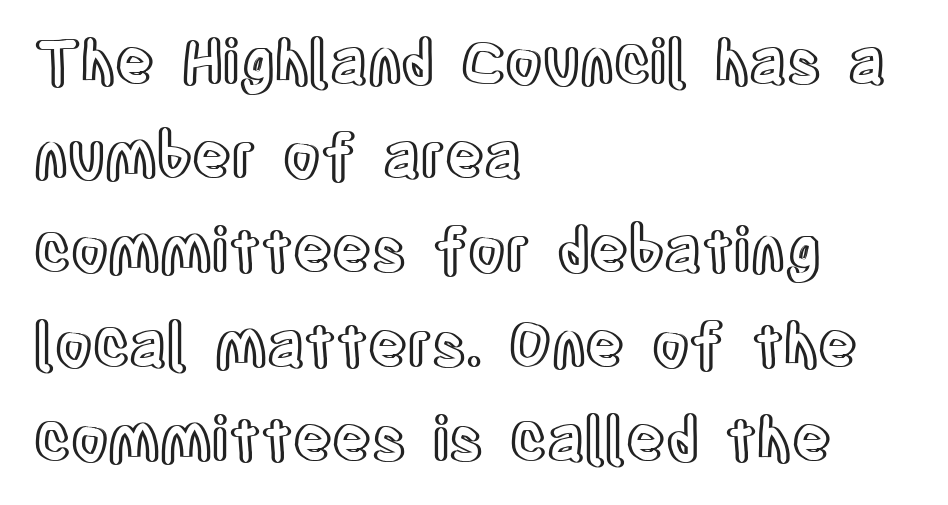
Q: Is the text italic (slanted)? A: No, it is upright.
Q: Is the text underlined? A: No.
Q: How is the paragraph aligned? A: Left-aligned.
Q: Is the spacing between letters normal or unusually wide? A: Normal.
Q: Is the spacing between lines tight, normal or loose? A: Normal.
Q: Width (condensed, normal, or wide)? A: Condensed.
Q: x-height? A: Large.
Q: Monospaced? A: No.
